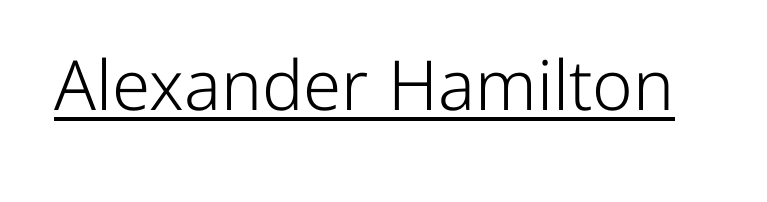
The image shows 69 px light sans-serif type, upright; set normal letter spacing, underlined; low stroke contrast and a medium x-height.
